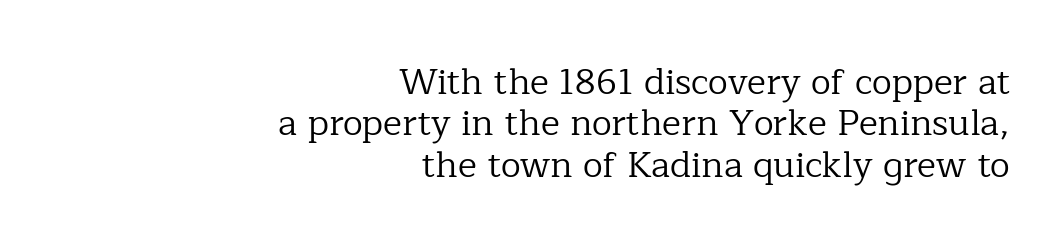
The image shows 36 px regular-weight serif type, upright; set right-aligned, tight line spacing (1.15x), normal letter spacing, not underlined; low stroke contrast and a medium x-height.
